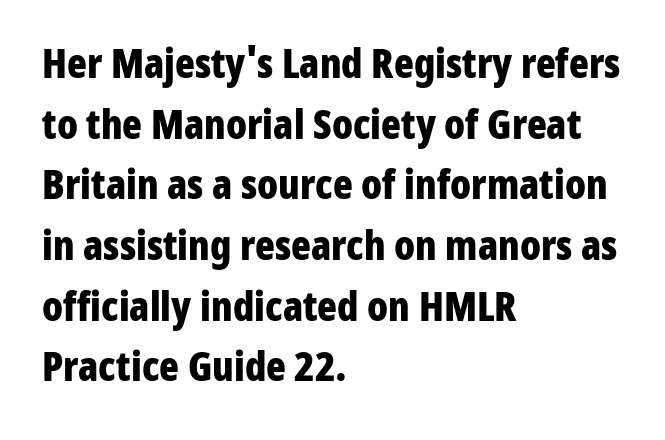
Q: Is the text bold? A: Yes.
Q: Is the text italic (slanted)? A: No, it is upright.
Q: Is the typeface a serif or a sans-serif typeface? A: Sans-serif.
Q: Is the text underlined? A: No.
Q: How is the paragraph aligned? A: Left-aligned.
Q: Is the spacing between letters normal or unusually wide? A: Normal.
Q: Is the spacing between lines tight, normal or loose? A: Normal.
Q: Width (condensed, normal, or wide)? A: Condensed.
Q: Stroke contrast? A: Low.
Q: x-height? A: Medium.
Q: Monospaced? A: No.
